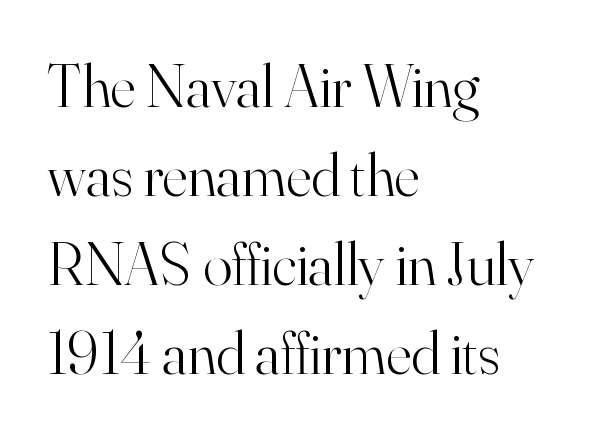
The baseline area is clear. The typesetter chose a ragged-right arrangement here. The font is comparable to plain body text, perhaps lighter. Spacing verdict: proportional, widths tailored to each character. Does the lettering tilt? It doesn't — this is upright.
